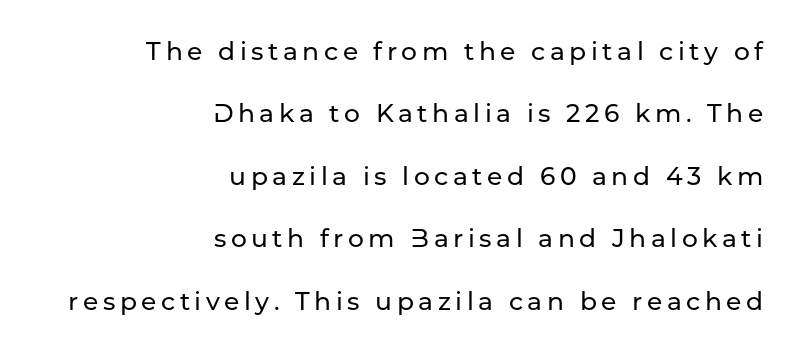
Q: Is the text italic (slanted)? A: No, it is upright.
Q: Is the text underlined? A: No.
Q: How is the paragraph aligned? A: Right-aligned.
Q: Is the spacing between lines tight, normal or loose? A: Loose.
